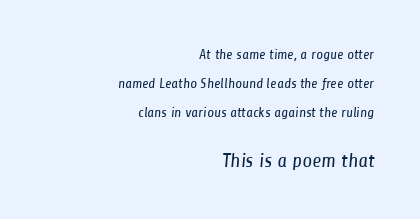
The image shows 20 px text type; set right-aligned, loose line spacing (2.08x), normal letter spacing, not underlined; the second (bottom) block is 1.43x larger.
